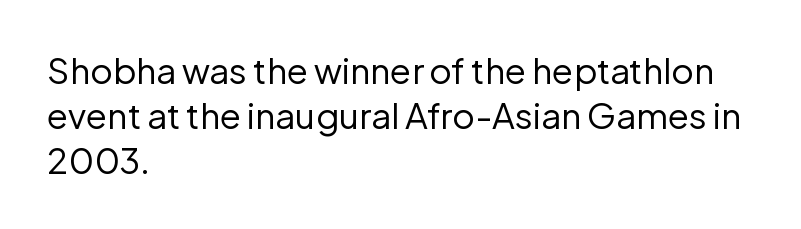
Alignment: flush left. Clear beneath every line of the passage. Posture: straight, roman, zero tilt. This reads as an unemphasized weight, regular at the heaviest. A typesetter would label this face a sans. Honestly, the letter spacing is just normal — you wouldn't notice it.
